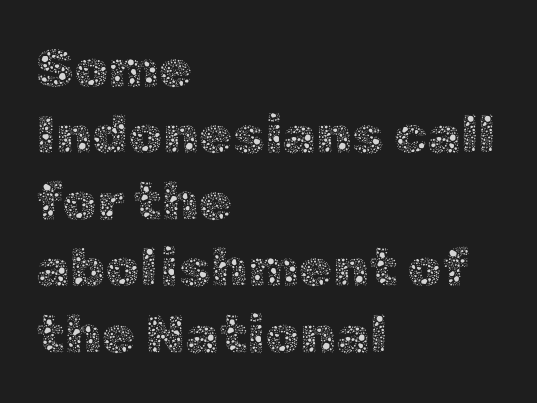
The image shows 54 px thin type, upright; set left-aligned, line spacing 1.23x, normal letter spacing, not underlined; a medium x-height.
